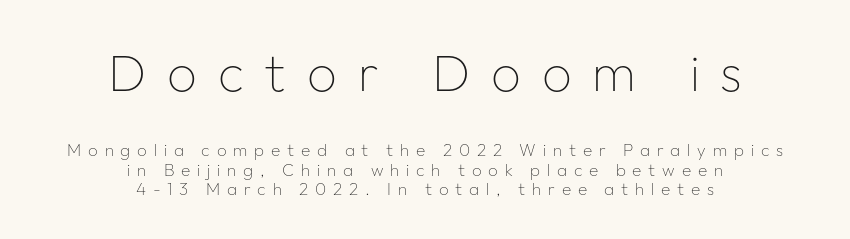
The image shows 52 px thin sans-serif type, upright; set centered, tight line spacing (1.13x), unusually wide letter spacing (+0.4 em), not underlined; the first (top) block is 3.06x larger; low stroke contrast and a medium x-height.
